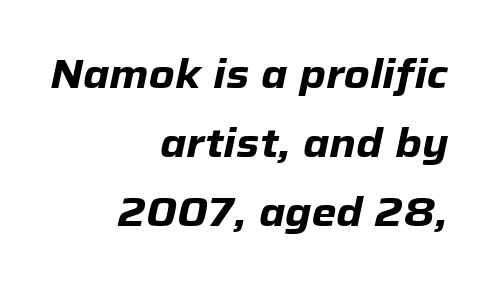
The image shows 40 px heavy type, italic (leaning right); set right-aligned, line spacing 1.73x, normal letter spacing, not underlined; low stroke contrast and a medium x-height.
